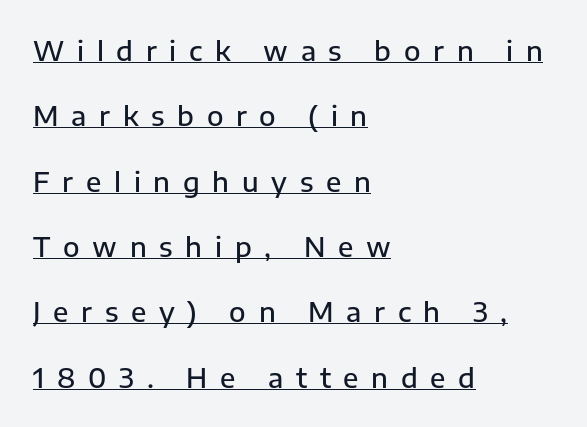
Q: Is the text bold? A: Semi-bold.
Q: Is the text italic (slanted)? A: No, it is upright.
Q: Is the text underlined? A: Yes.
Q: How is the paragraph aligned? A: Left-aligned.
Q: Is the spacing between letters normal or unusually wide? A: Unusually wide.
Q: Is the spacing between lines tight, normal or loose? A: Loose.
